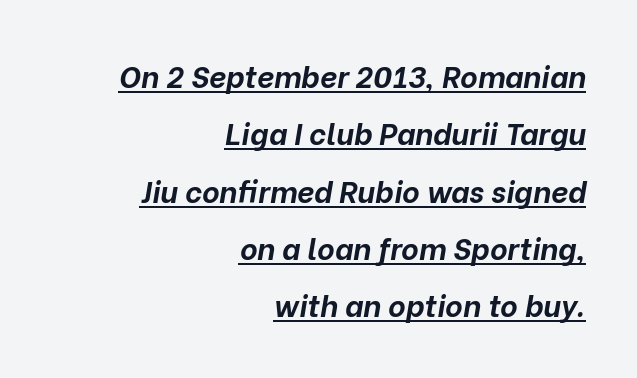
The image shows 30 px bold type, italic (leaning right); set right-aligned, loose line spacing (1.91x), normal letter spacing, underlined; low stroke contrast and a medium x-height.
